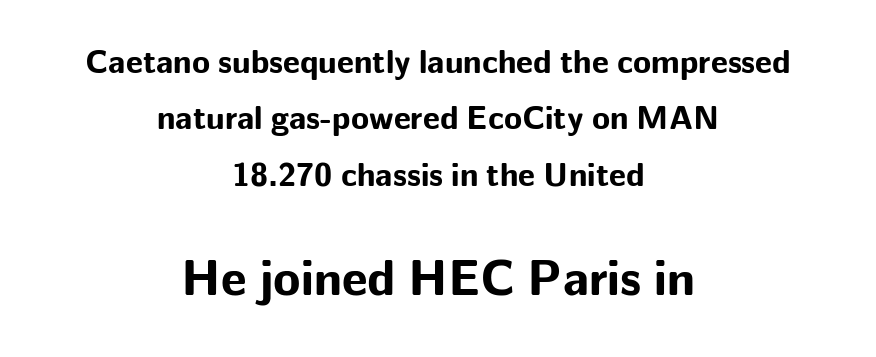
The image shows 50 px bold sans-serif type, upright; set centered, line spacing 1.71x, normal letter spacing, not underlined; the second (bottom) block is 1.52x larger; low stroke contrast and a medium x-height.
